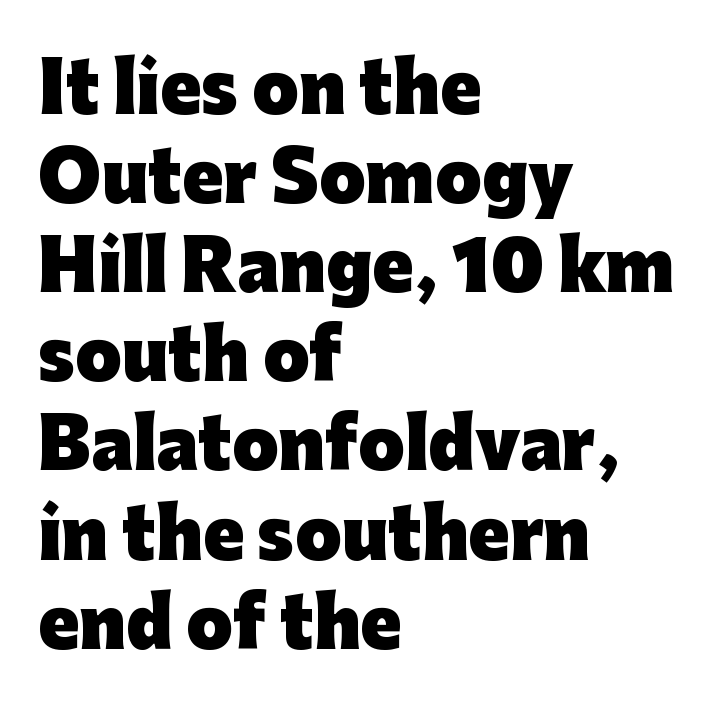
On the weight axis this lands at bold, roughly 700. The passage shown stacks its lines at a standard gap. A bare baseline throughout the passage. Vertical strokes here are truly vertical. Looks like regular typesetting: each glyph gets only the width it needs. The rendering keeps characters at their native spacing.
